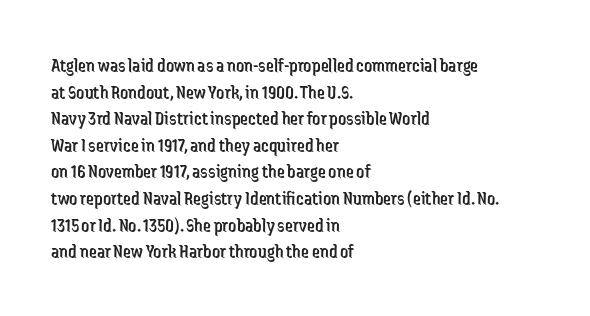
The image shows 20 px text type, upright; set left-aligned, normal line spacing (1.33x), normal letter spacing, not underlined.
